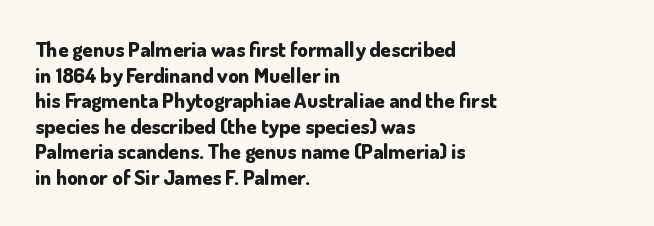
{"italic": "no", "bold": "yes", "underline": "no", "align": "left", "line_spacing_ratio": 1.22, "letter_spacing": "normal", "letter_spacing_em": 0.0, "glyph_px": 21}
